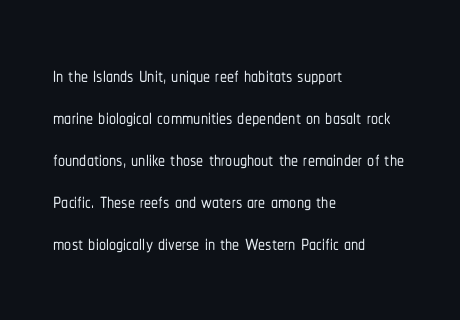
Q: Is the text italic (slanted)? A: No, it is upright.
Q: Is the typeface a serif or a sans-serif typeface? A: Sans-serif.
Q: Is the text underlined? A: No.
Q: How is the paragraph aligned? A: Left-aligned.
Q: Is the spacing between letters normal or unusually wide? A: Normal.
Q: Is the spacing between lines tight, normal or loose? A: Normal.
Q: Width (condensed, normal, or wide)? A: Condensed.
Q: Stroke contrast? A: Low.
Q: x-height? A: Medium.
Q: Monospaced? A: No.
